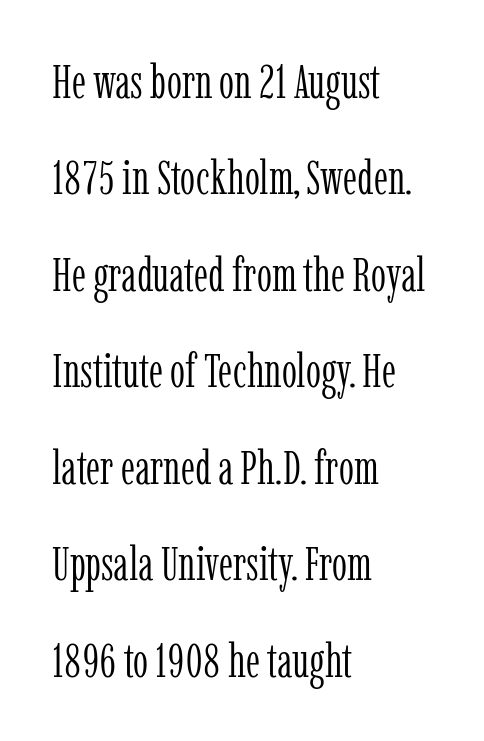
The face looks like a standard text weight, possibly lighter. The letters advance in unequal steps, a hallmark of proportional type. Short and long lines alike share a common starting point at left. These lines are composed in type with serifs. When letters stand straight like this, we call the style roman or upright.
